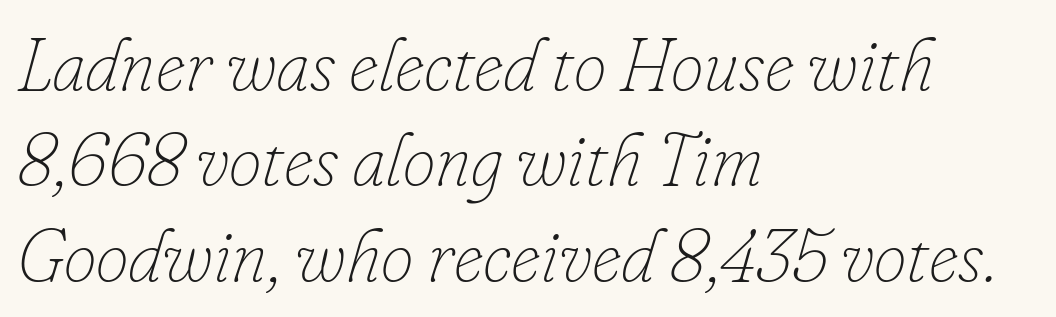
{"italic": "yes", "lean": "right", "slant_degrees": 16, "bold": "no", "weight": "thin", "width": "normal", "stroke_contrast": "low", "x_height": "small", "monospaced": "no", "underline": "no", "align": "left", "line_spacing": "normal", "line_spacing_ratio": 1.29, "letter_spacing": "normal", "letter_spacing_em": 0.0, "glyph_px": 74}
